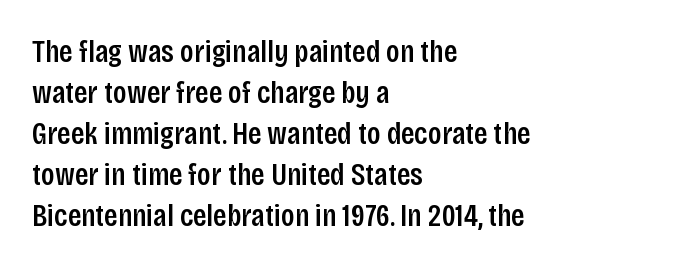
{"serif": "no", "italic": "no", "bold": "semi", "weight": "semibold", "width": "condensed", "stroke_contrast": "low", "x_height": "large", "monospaced": "no", "underline": "no", "align": "left", "line_spacing": "normal", "line_spacing_ratio": 1.28, "letter_spacing": "normal", "letter_spacing_em": 0.0, "glyph_px": 32}
